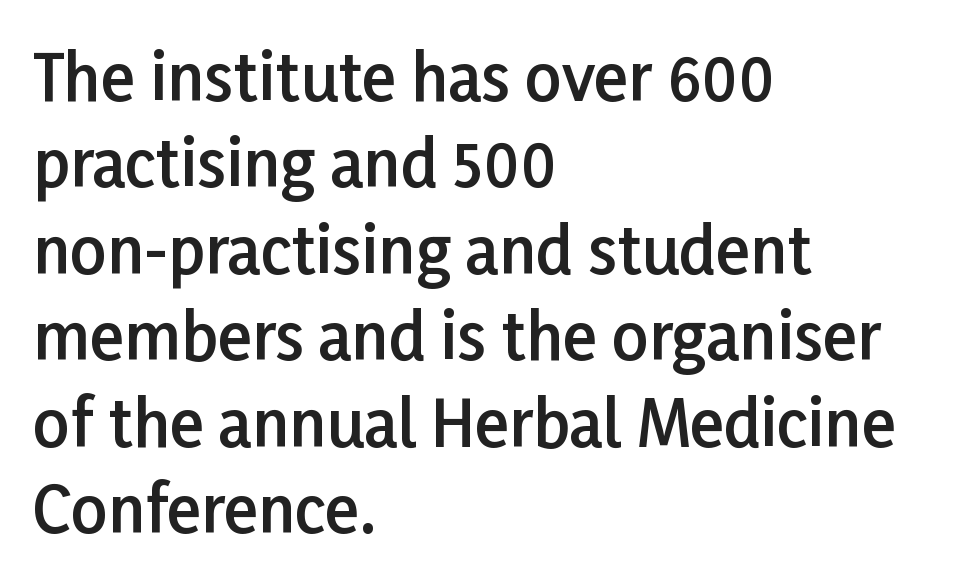
{"serif": "no", "italic": "no", "bold": "semi", "weight": "semibold", "width": "normal", "stroke_contrast": "low", "x_height": "medium", "monospaced": "no", "underline": "no", "align": "left", "line_spacing": "normal", "line_spacing_ratio": 1.35, "letter_spacing": "normal", "letter_spacing_em": 0.0, "glyph_px": 64}
